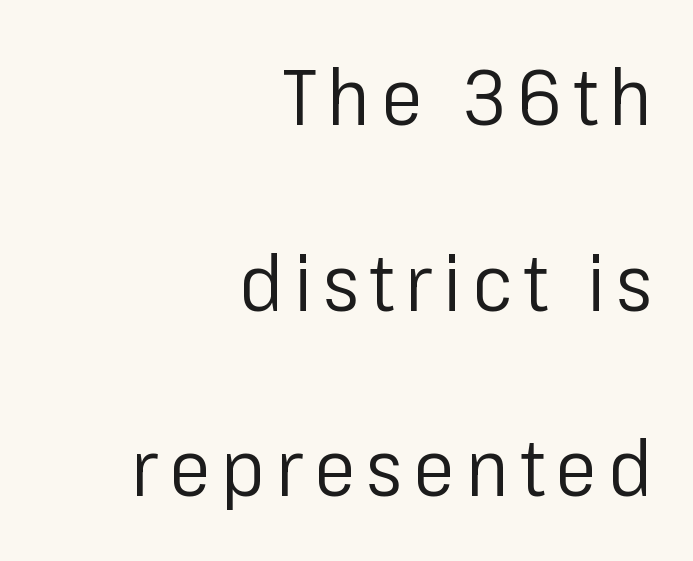
The image shows 78 px regular-weight sans-serif type, upright; set right-aligned, loose line spacing (2.38x), not underlined; low stroke contrast and a medium x-height.
